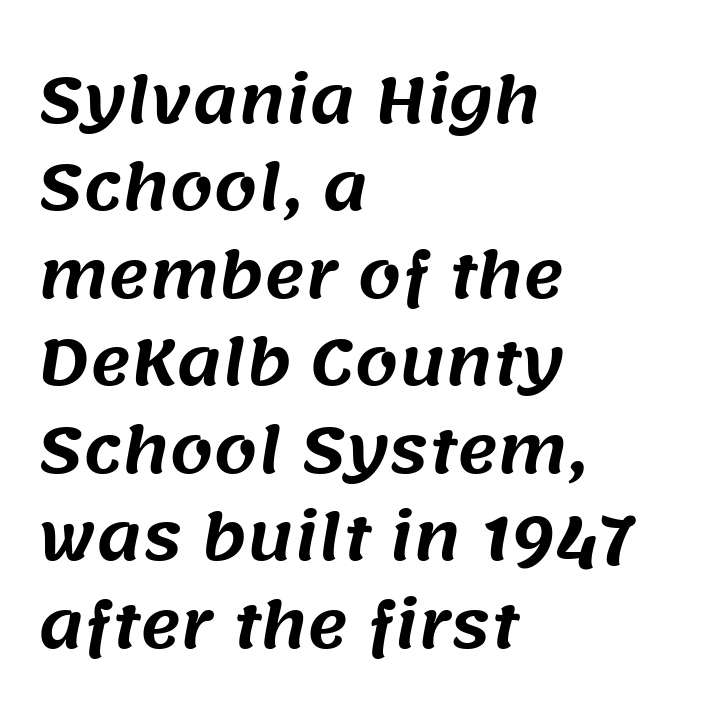
{"serif": "no", "width": "normal", "stroke_contrast": "medium", "x_height": "large", "monospaced": "no", "underline": "no", "align": "left", "line_spacing": "normal", "line_spacing_ratio": 1.41, "letter_spacing": "normal", "letter_spacing_em": 0.0, "glyph_px": 62}
